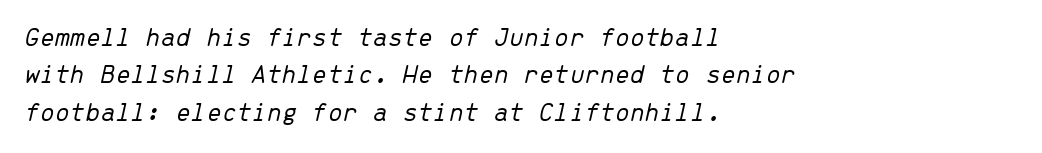
The image shows 27 px text type, italic (leaning right); set left-aligned, normal line spacing (1.38x), normal letter spacing, not underlined.
